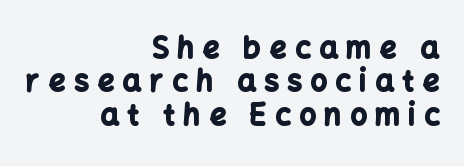
{"serif": "no", "italic": "no", "bold": "yes", "weight": "bold", "width": "normal", "stroke_contrast": "low", "x_height": "medium", "monospaced": "no", "underline": "no", "align": "right", "line_spacing": "tight", "line_spacing_ratio": 1.15, "letter_spacing": "wide", "letter_spacing_em": 0.3, "glyph_px": 29}
